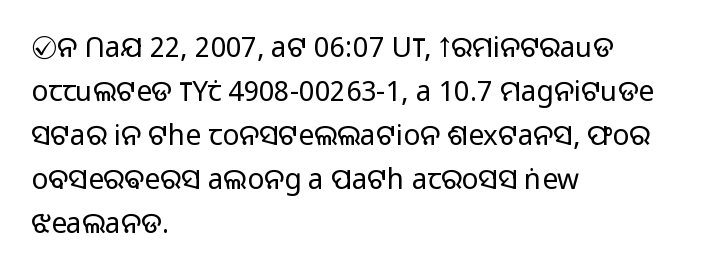
Q: Is the text bold? A: No.
Q: Is the text italic (slanted)? A: No, it is upright.
Q: Is the typeface a serif or a sans-serif typeface? A: Sans-serif.
Q: Is the text underlined? A: No.
Q: How is the paragraph aligned? A: Left-aligned.
Q: Is the spacing between letters normal or unusually wide? A: Normal.
Q: Is the spacing between lines tight, normal or loose? A: Normal.
Q: Width (condensed, normal, or wide)? A: Normal.
Q: Stroke contrast? A: Low.
Q: x-height? A: Medium.
Q: Monospaced? A: No.
